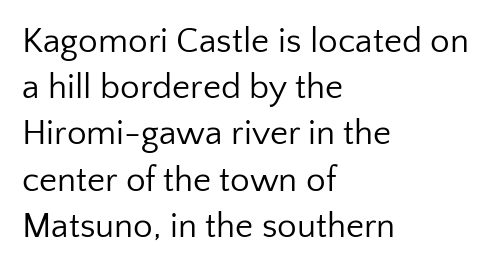
The image shows 35 px regular-weight sans-serif type, upright; set left-aligned, normal line spacing (1.32x), normal letter spacing, not underlined; low stroke contrast and a medium x-height.
